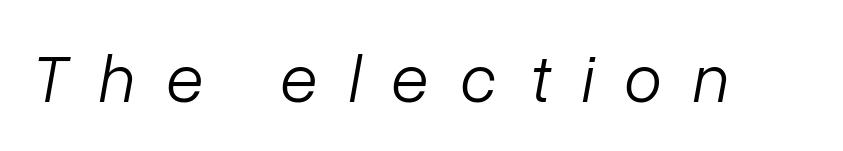
The image shows 69 px light type, italic (leaning right); set unusually wide letter spacing (+0.45 em), not underlined; low stroke contrast and a medium x-height.
